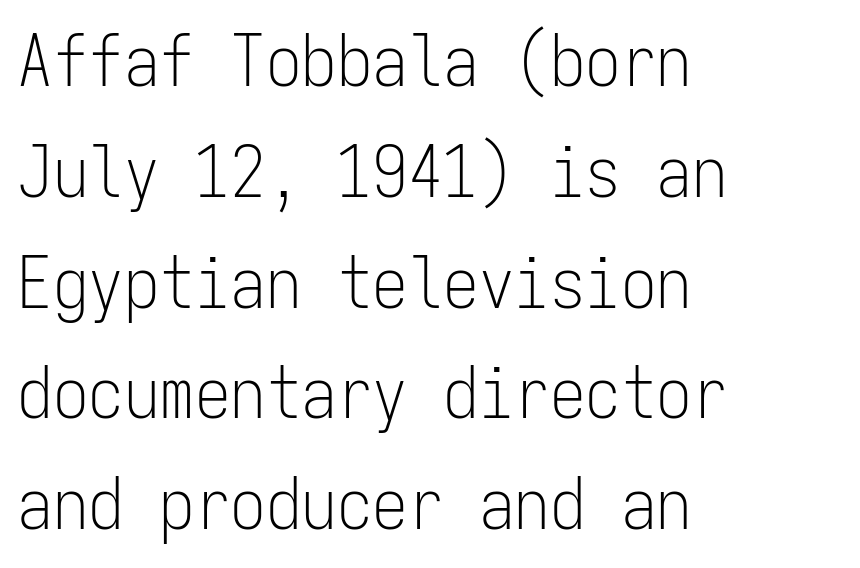
{"serif": "no", "italic": "no", "bold": "no", "weight": "light", "width": "condensed", "stroke_contrast": "low", "x_height": "medium", "monospaced": "yes", "underline": "no", "align": "left", "line_spacing": "normal", "line_spacing_ratio": 1.56, "letter_spacing": "normal", "letter_spacing_em": 0.0, "glyph_px": 71}
